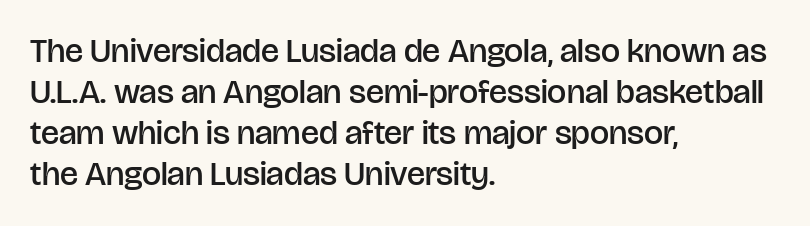
The image shows 34 px semibold sans-serif type, upright; set left-aligned, line spacing 1.21x, normal letter spacing, not underlined; low stroke contrast and a large x-height.
